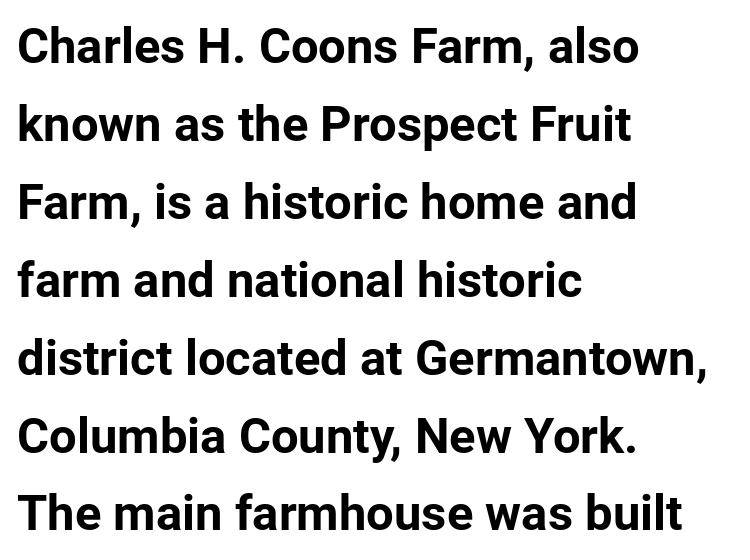
{"serif": "no", "italic": "no", "bold": "yes", "weight": "bold", "width": "normal", "stroke_contrast": "low", "x_height": "medium", "monospaced": "no", "underline": "no", "align": "left", "line_spacing": "normal", "line_spacing_ratio": 1.59, "letter_spacing": "normal", "letter_spacing_em": 0.0, "glyph_px": 49}
